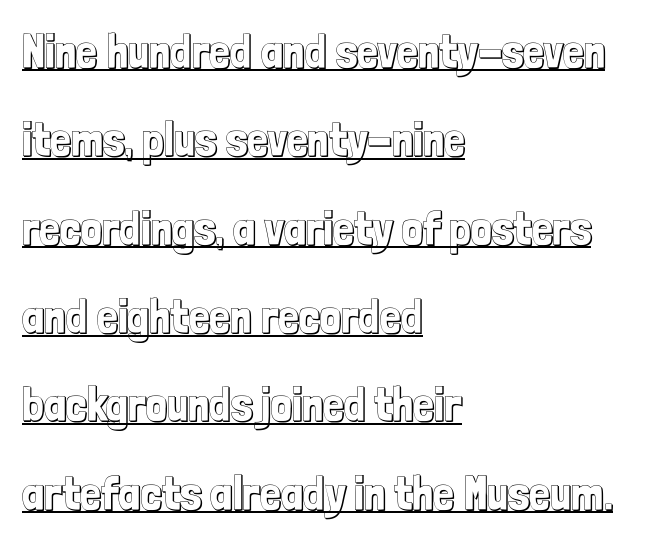
{"italic": "no", "width": "condensed", "x_height": "medium", "monospaced": "no", "underline": "yes", "align": "left", "line_spacing_ratio": 1.88, "letter_spacing": "normal", "letter_spacing_em": 0.0, "glyph_px": 47}
